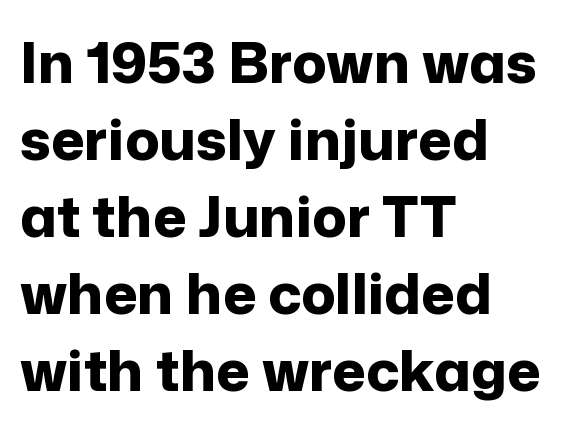
Q: Is the text bold? A: Yes.
Q: Is the text italic (slanted)? A: No, it is upright.
Q: Is the typeface a serif or a sans-serif typeface? A: Sans-serif.
Q: Is the text underlined? A: No.
Q: How is the paragraph aligned? A: Left-aligned.
Q: Is the spacing between letters normal or unusually wide? A: Normal.
Q: Is the spacing between lines tight, normal or loose? A: Normal.
Q: Width (condensed, normal, or wide)? A: Normal.
Q: Stroke contrast? A: Low.
Q: x-height? A: Medium.
Q: Monospaced? A: No.
